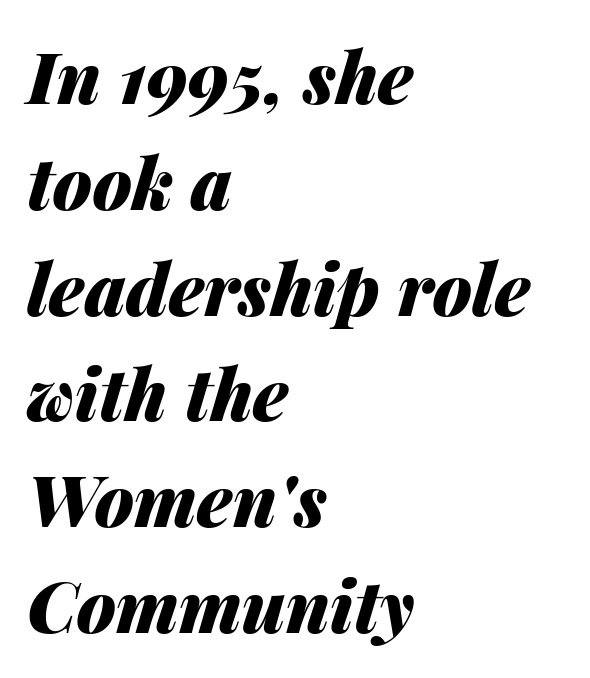
Plenty of ink on the page — the face is bold. The letters advance in unequal steps, a hallmark of proportional type. Words float on clear page, feet unadorned. The paragraph shown leans on its left margin.
